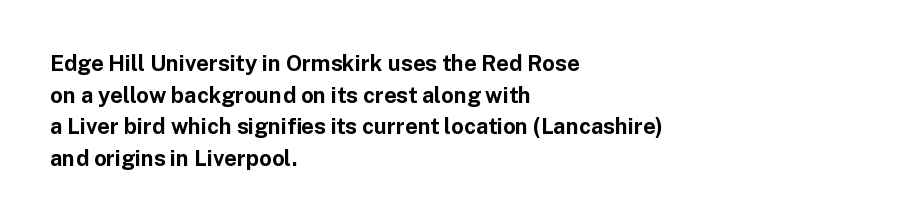
Q: Is the text bold? A: Yes.
Q: Is the text italic (slanted)? A: No, it is upright.
Q: Is the text underlined? A: No.
Q: How is the paragraph aligned? A: Left-aligned.
Q: Is the spacing between letters normal or unusually wide? A: Normal.
Q: Is the spacing between lines tight, normal or loose? A: Normal.
